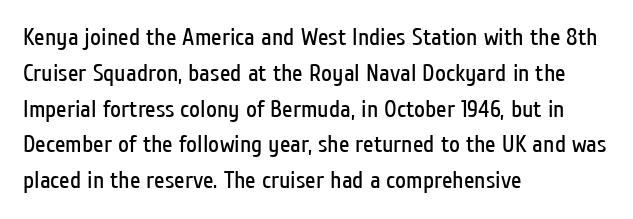
Q: Is the text bold? A: No.
Q: Is the text italic (slanted)? A: No, it is upright.
Q: Is the text underlined? A: No.
Q: How is the paragraph aligned? A: Left-aligned.
Q: Is the spacing between letters normal or unusually wide? A: Normal.
Q: Is the spacing between lines tight, normal or loose? A: Normal.
